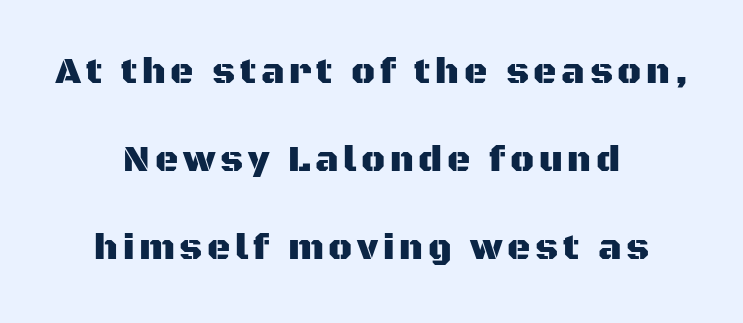
Q: Is the text italic (slanted)? A: No, it is upright.
Q: Is the typeface a serif or a sans-serif typeface? A: Sans-serif.
Q: Is the text underlined? A: No.
Q: How is the paragraph aligned? A: Centered.
Q: Is the spacing between lines tight, normal or loose? A: Loose.
Q: Width (condensed, normal, or wide)? A: Normal.
Q: Stroke contrast? A: Medium.
Q: x-height? A: Large.
Q: Monospaced? A: No.
